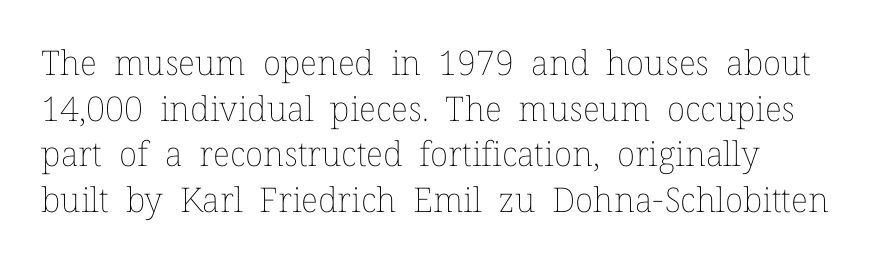
The glyphs are unaccompanied by any horizontal stroke below them. The strokes carry an ordinary text weight at most. Proportional: the letters do not fall into vertical columns. You could call the tracking neutral — neither tight nor loose. Compared with typical paragraphs, the rows here are spaced about the same. Characters remain perfectly vertical along every line.
